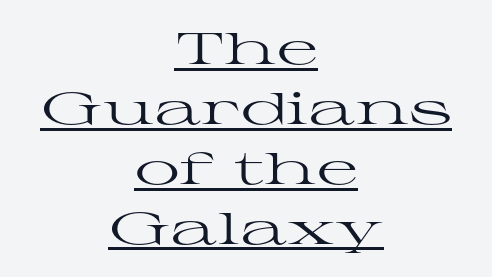
The image shows 45 px regular-weight, wide serif type, upright; set centered, normal line spacing (1.33x), normal letter spacing, underlined; high stroke contrast and a medium x-height.
